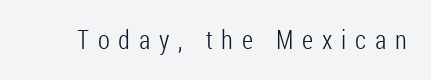
{"italic": "no", "bold": "no", "underline": "no", "letter_spacing": "wide", "letter_spacing_em": 0.34, "glyph_px": 26}
